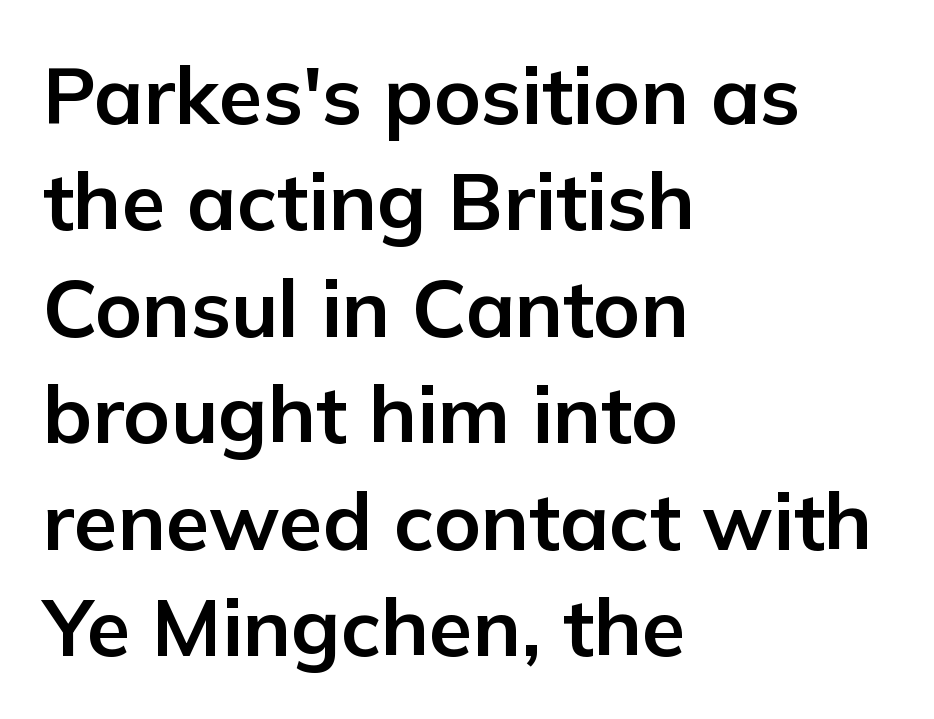
Q: Is the text bold? A: Yes.
Q: Is the text italic (slanted)? A: No, it is upright.
Q: Is the typeface a serif or a sans-serif typeface? A: Sans-serif.
Q: Is the text underlined? A: No.
Q: How is the paragraph aligned? A: Left-aligned.
Q: Is the spacing between letters normal or unusually wide? A: Normal.
Q: Is the spacing between lines tight, normal or loose? A: Normal.
Q: Width (condensed, normal, or wide)? A: Normal.
Q: Stroke contrast? A: Low.
Q: x-height? A: Medium.
Q: Monospaced? A: No.
